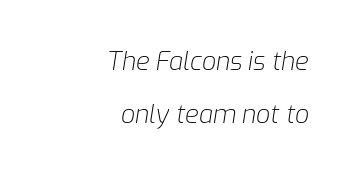
{"italic": "yes", "lean": "right", "slant_degrees": 9, "bold": "no", "underline": "no", "align": "right", "line_spacing": "loose", "line_spacing_ratio": 2.13, "letter_spacing": "normal", "letter_spacing_em": 0.0, "glyph_px": 25}
